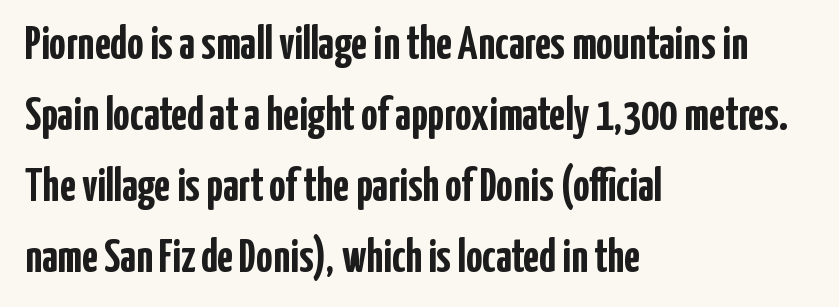
Q: Is the text bold? A: Yes.
Q: Is the text italic (slanted)? A: No, it is upright.
Q: Is the typeface a serif or a sans-serif typeface? A: Sans-serif.
Q: Is the text underlined? A: No.
Q: How is the paragraph aligned? A: Left-aligned.
Q: Is the spacing between letters normal or unusually wide? A: Normal.
Q: Is the spacing between lines tight, normal or loose? A: Normal.
Q: Width (condensed, normal, or wide)? A: Condensed.
Q: Stroke contrast? A: Low.
Q: x-height? A: Medium.
Q: Monospaced? A: No.
